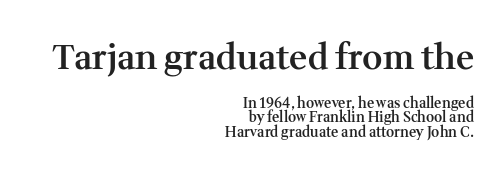
The image shows 35 px semibold serif type, upright; set right-aligned, tight line spacing (1.03x), normal letter spacing, not underlined; the first (top) block is 2.5x larger; medium stroke contrast and a medium x-height.
